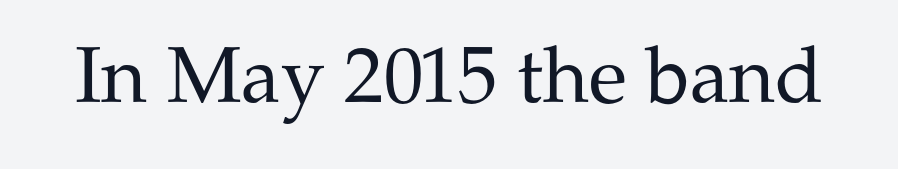
This rendering leaves character spacing at its baseline value. The letterforms sit at book weight or below. The string is rendered with underlining switched off. A roman cut, with each character standing at attention. Note: serifs present on the glyphs. The passage shown is typed in a proportional face where columns would drift.
